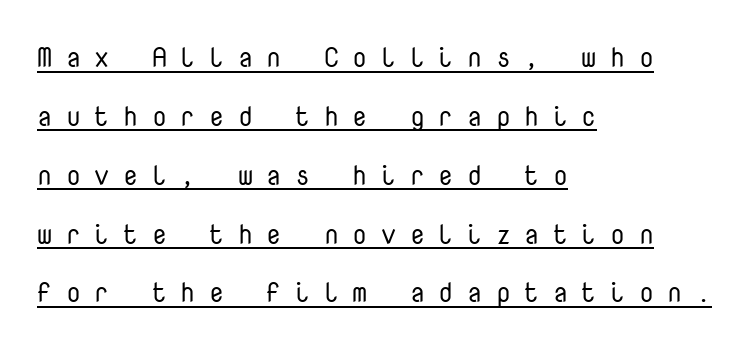
Q: Is the text bold? A: No.
Q: Is the text italic (slanted)? A: No, it is upright.
Q: Is the text underlined? A: Yes.
Q: How is the paragraph aligned? A: Left-aligned.
Q: Is the spacing between letters normal or unusually wide? A: Unusually wide.
Q: Is the spacing between lines tight, normal or loose? A: Loose.
